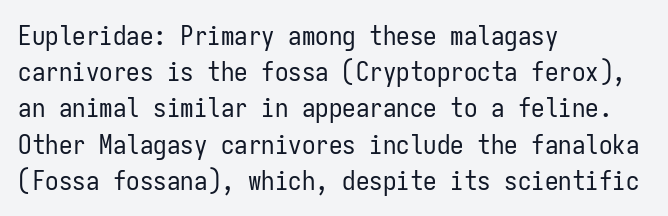
{"italic": "no", "bold": "no", "underline": "no", "align": "left", "line_spacing": "normal", "line_spacing_ratio": 1.34, "letter_spacing": "normal", "letter_spacing_em": 0.0, "glyph_px": 27}
